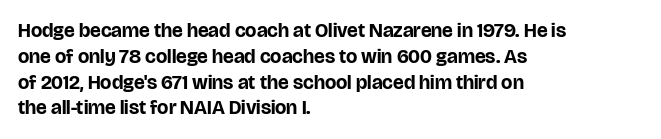
The image shows 20 px bold type, upright; set left-aligned, normal line spacing (1.29x), normal letter spacing, not underlined.
